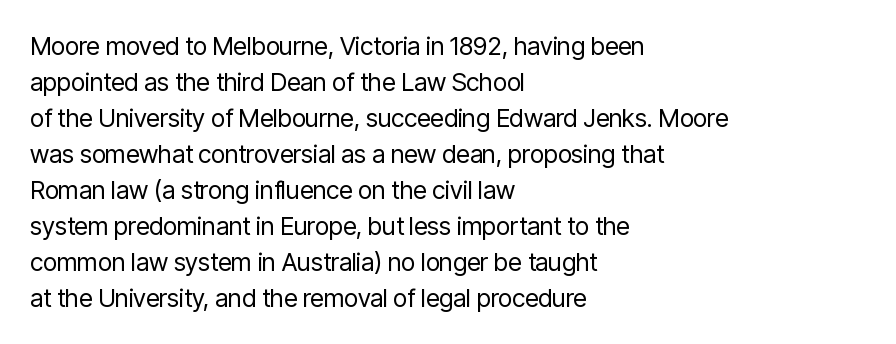
The rendering anchors every line to the left-hand side. Words appear dense and cohesive because spacing is normal. Does the leading feel generous? No, just average. A quiet, ordinary-to-light weight characterises the typeface.
